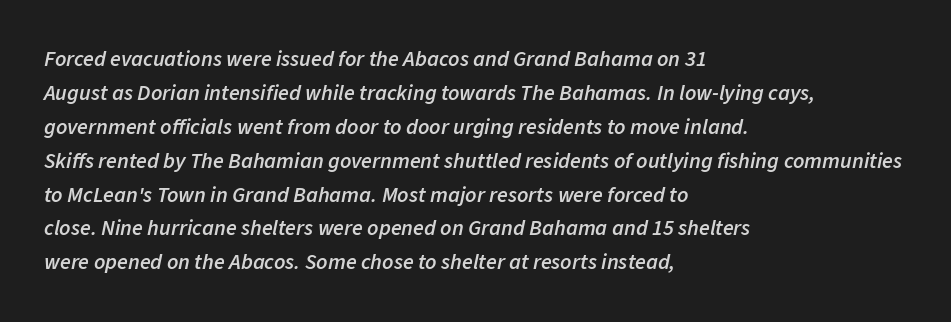
You can tell it's italic because the verticals aren't actually vertical. Short note: letters normally spaced. These lines carry some extra weight — a demibold, not a full bold. Lines of text with bare space underneath. Does the leading feel generous? No, just average.
